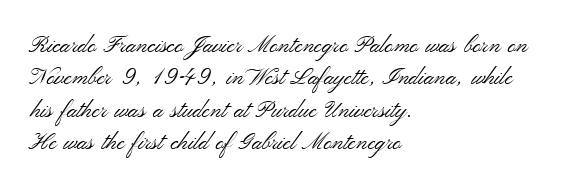
The tracking reads as untouched default to a designer's eye. Layout note: lines flush left. Students, observe: this is what conventionally led text looks like. Underline: absent.
